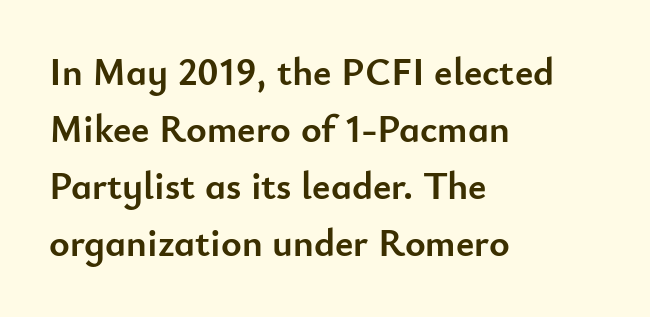
{"serif": "no", "italic": "no", "bold": "yes", "weight": "semibold", "width": "normal", "stroke_contrast": "low", "x_height": "small", "monospaced": "no", "underline": "no", "align": "left", "line_spacing": "normal", "line_spacing_ratio": 1.46, "letter_spacing": "normal", "letter_spacing_em": 0.0, "glyph_px": 39}
